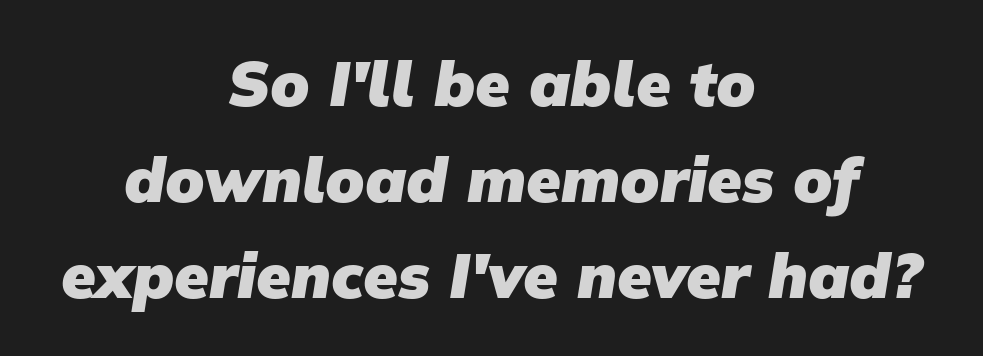
Q: Is the text bold? A: Yes.
Q: Is the typeface a serif or a sans-serif typeface? A: Sans-serif.
Q: Is the text underlined? A: No.
Q: How is the paragraph aligned? A: Centered.
Q: Is the spacing between letters normal or unusually wide? A: Normal.
Q: Is the spacing between lines tight, normal or loose? A: Normal.
Q: Width (condensed, normal, or wide)? A: Normal.
Q: Stroke contrast? A: Low.
Q: x-height? A: Medium.
Q: Monospaced? A: No.
